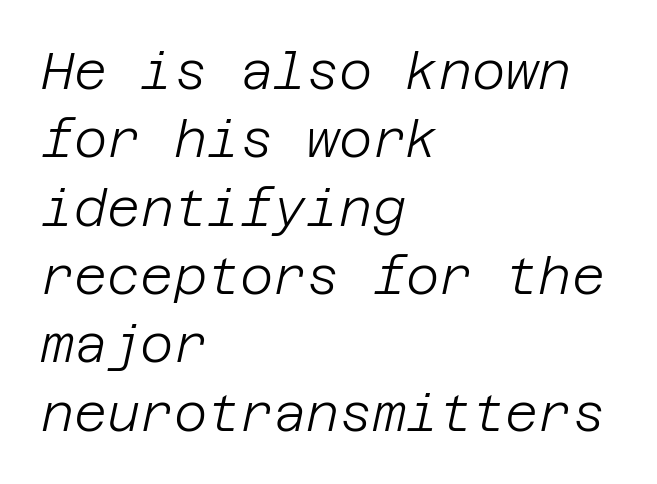
Q: Is the text bold? A: No.
Q: Is the text italic (slanted)? A: Yes, it leans right by about 12 degrees.
Q: Is the text underlined? A: No.
Q: How is the paragraph aligned? A: Left-aligned.
Q: Is the spacing between letters normal or unusually wide? A: Normal.
Q: Is the spacing between lines tight, normal or loose? A: Normal.
Q: Width (condensed, normal, or wide)? A: Normal.
Q: Stroke contrast? A: Low.
Q: x-height? A: Large.
